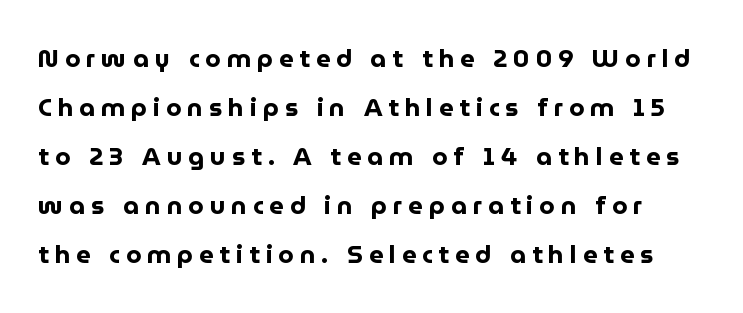
{"italic": "no", "bold": "yes", "underline": "no", "line_spacing": "loose", "line_spacing_ratio": 1.96, "letter_spacing": "wide", "letter_spacing_em": 0.24, "glyph_px": 25}
